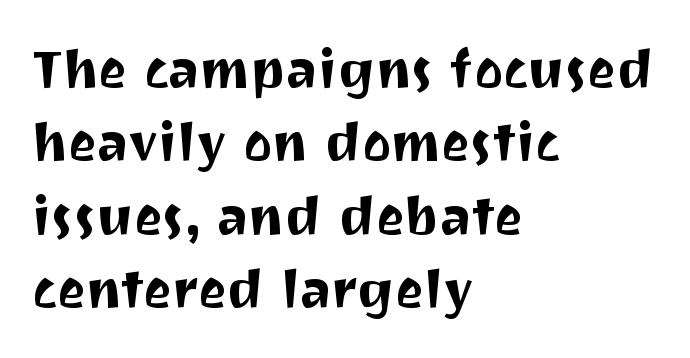
{"serif": "no", "italic": "no", "width": "normal", "stroke_contrast": "medium", "x_height": "medium", "monospaced": "no", "underline": "no", "align": "left", "line_spacing": "normal", "line_spacing_ratio": 1.36, "letter_spacing": "normal", "letter_spacing_em": 0.0, "glyph_px": 54}
